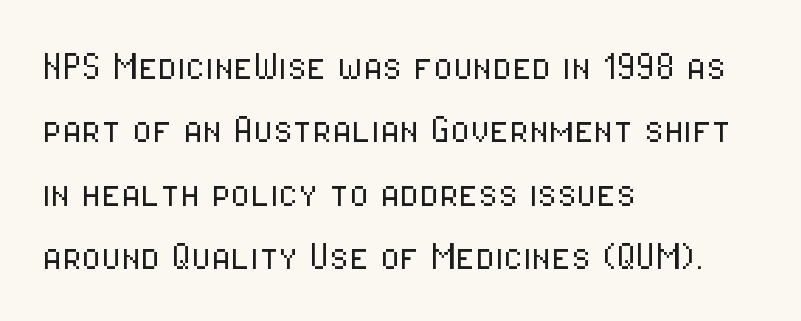
Casual observation: everything's shoved over to the left. The passage shown has conventional tracking throughout. Whoever set this chose a conventional vertical rhythm. Is this a fixed-width face? No — the glyphs have proportional, varying widths.
